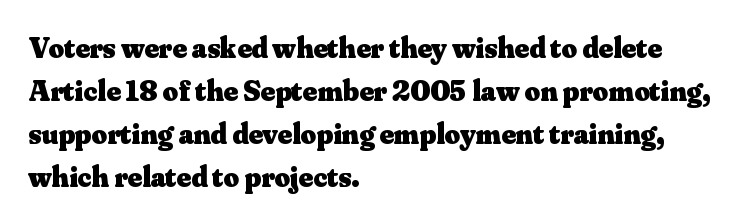
{"serif": "yes", "italic": "no", "bold": "yes", "weight": "heavy", "width": "normal", "stroke_contrast": "medium", "x_height": "small", "monospaced": "no", "underline": "no", "align": "left", "line_spacing": "normal", "line_spacing_ratio": 1.43, "letter_spacing": "normal", "letter_spacing_em": 0.0, "glyph_px": 30}
